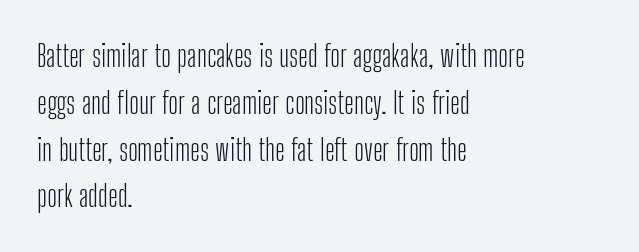
The image shows 30 px light, condensed sans-serif type, upright; set left-aligned, normal line spacing (1.56x), normal letter spacing, not underlined; low stroke contrast and a medium x-height.
